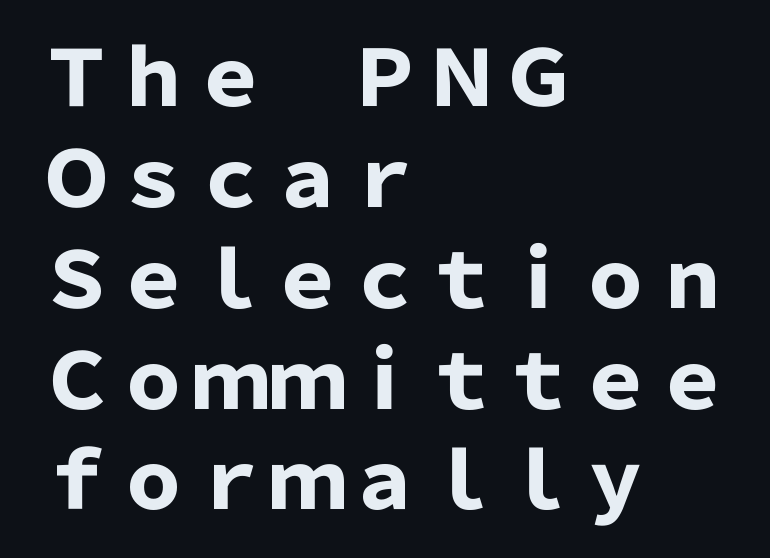
Leading matches the norm, producing a regular column. The letters advance in unequal steps, a hallmark of proportional type. Nothing unusual about the tracking: characters are spaced as the font intends. No word sits above an underline. The text block is weighted toward the left margin, trailing off unevenly rightward. Weight: bold.
